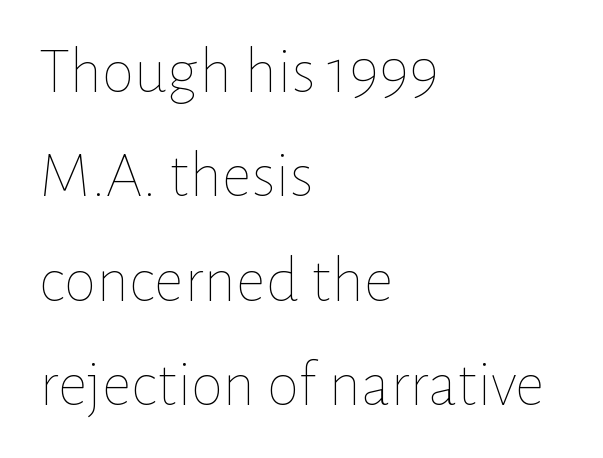
{"italic": "no", "bold": "no", "weight": "thin", "width": "normal", "stroke_contrast": "low", "x_height": "medium", "monospaced": "no", "underline": "no", "align": "left", "line_spacing": "normal", "line_spacing_ratio": 1.58, "letter_spacing": "normal", "letter_spacing_em": 0.0, "glyph_px": 66}
